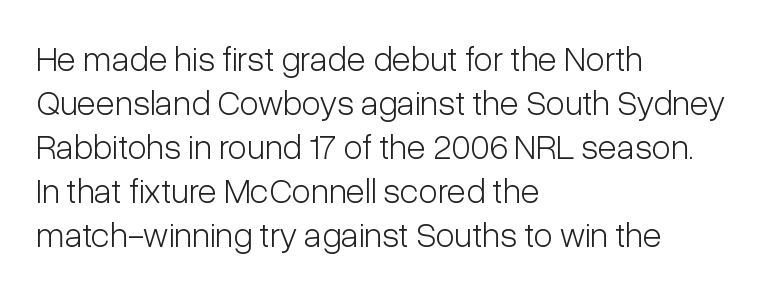
{"serif": "no", "italic": "no", "bold": "no", "weight": "light", "width": "condensed", "stroke_contrast": "low", "x_height": "medium", "monospaced": "no", "underline": "no", "align": "left", "line_spacing": "normal", "line_spacing_ratio": 1.26, "letter_spacing": "normal", "letter_spacing_em": 0.0, "glyph_px": 35}
